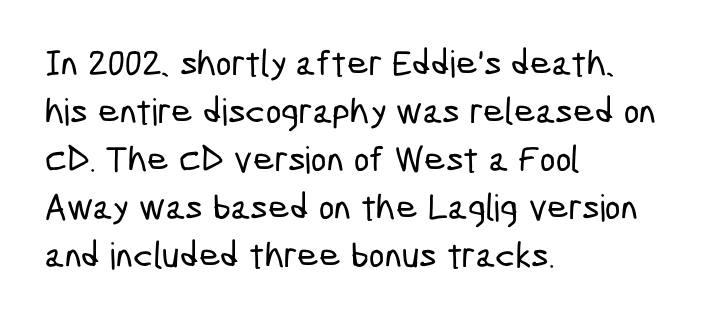
{"serif": "no", "width": "condensed", "stroke_contrast": "low", "x_height": "medium", "monospaced": "no", "underline": "no", "align": "left", "line_spacing": "normal", "line_spacing_ratio": 1.3, "letter_spacing": "normal", "letter_spacing_em": 0.0, "glyph_px": 37}
